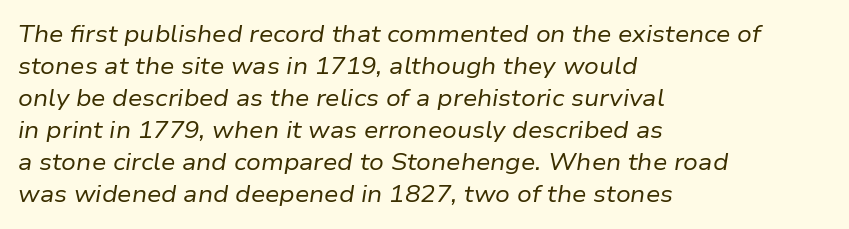
The image shows 23 px text type, italic (leaning right); set left-aligned, normal line spacing (1.39x), normal letter spacing, not underlined.
